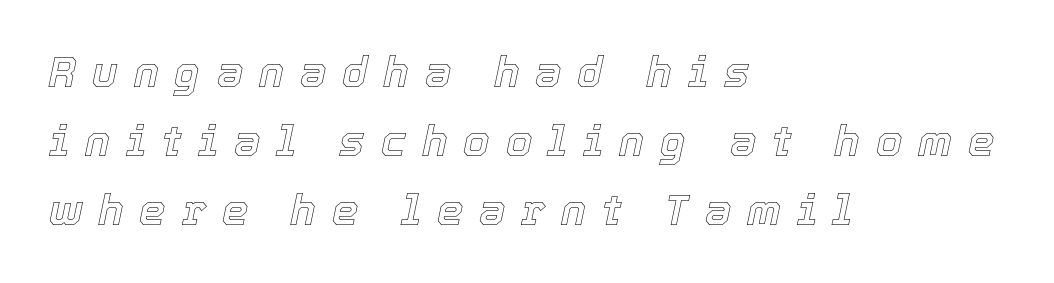
An italicized treatment has been applied to the whole sample. The passage shown is typed in a proportional face where columns would drift. Is there much room between lines? A standard amount, neither cramped nor airy. Decoration check: the copy has no underline. Caption: multi-line text, flush left, ragged right.
